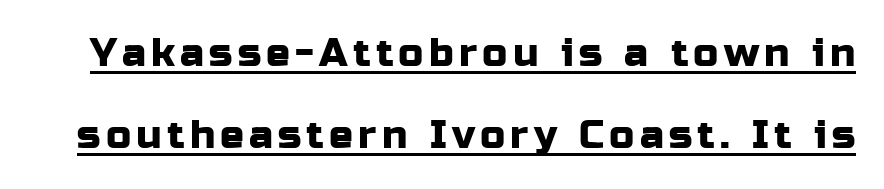
Q: Is the text italic (slanted)? A: No, it is upright.
Q: Is the typeface a serif or a sans-serif typeface? A: Sans-serif.
Q: Is the text underlined? A: Yes.
Q: Is the spacing between lines tight, normal or loose? A: Loose.
Q: Width (condensed, normal, or wide)? A: Normal.
Q: Stroke contrast? A: Low.
Q: x-height? A: Medium.
Q: Monospaced? A: No.
